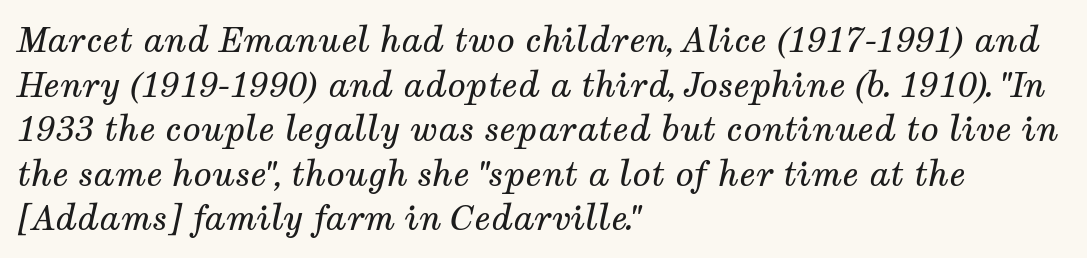
{"serif": "yes", "italic": "yes", "lean": "right", "slant_degrees": 12, "bold": "no", "weight": "regular", "width": "normal", "stroke_contrast": "medium", "x_height": "medium", "monospaced": "no", "underline": "no", "align": "left", "line_spacing": "normal", "line_spacing_ratio": 1.31, "letter_spacing": "normal", "letter_spacing_em": 0.0, "glyph_px": 34}
